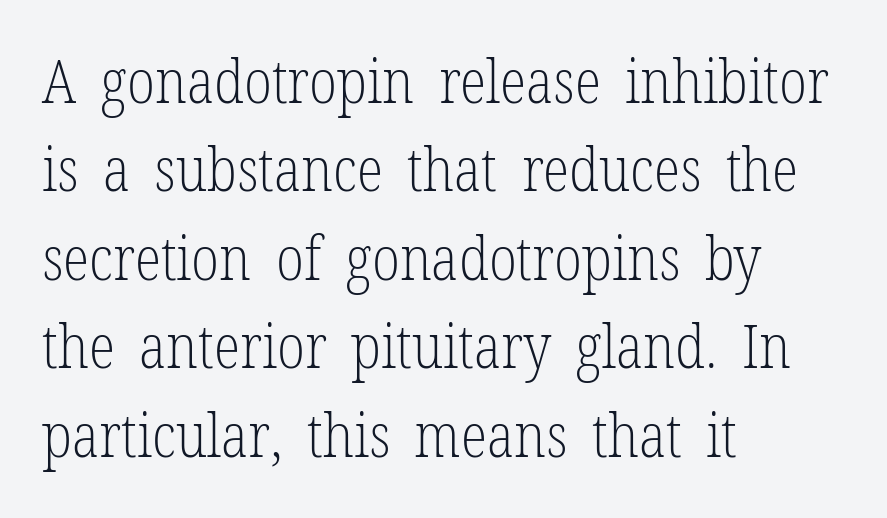
Q: Is the text bold? A: No.
Q: Is the text italic (slanted)? A: No, it is upright.
Q: Is the typeface a serif or a sans-serif typeface? A: Serif.
Q: Is the text underlined? A: No.
Q: How is the paragraph aligned? A: Left-aligned.
Q: Is the spacing between letters normal or unusually wide? A: Normal.
Q: Is the spacing between lines tight, normal or loose? A: Normal.
Q: Width (condensed, normal, or wide)? A: Condensed.
Q: Stroke contrast? A: Low.
Q: x-height? A: Medium.
Q: Monospaced? A: No.
